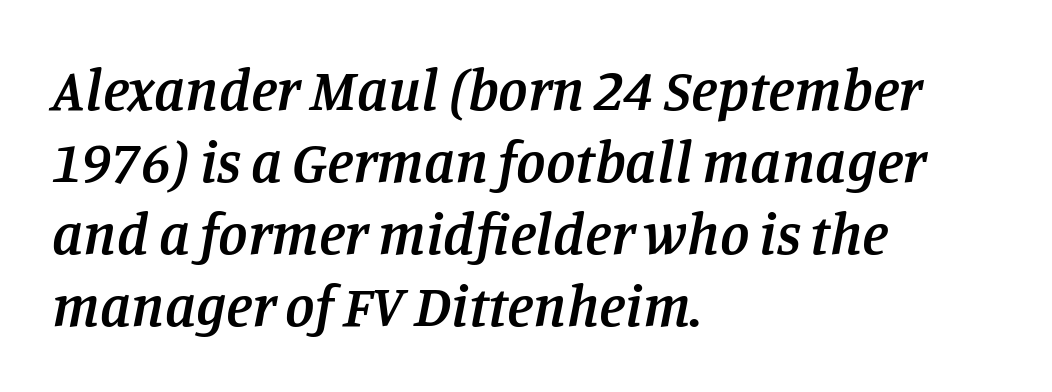
The letters sit at their default tracking, neither squeezed nor spread. Typeset ragged right — the left edge is the straight one. It's the slanting kind of type. Weight: semibold (demi). Check the space under the baseline: it is left empty.
